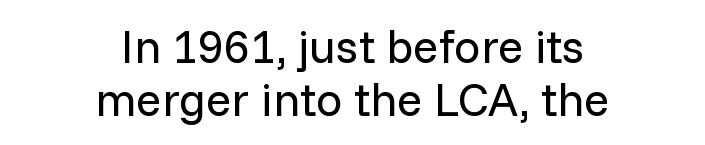
The passage shown is typeset with a sans-serif family. The rendering uses a small line-height, squeezing the rows. The typesetting does not lean heavy: it is not bold. Is this a fixed-width face? No — the glyphs have proportional, varying widths.
